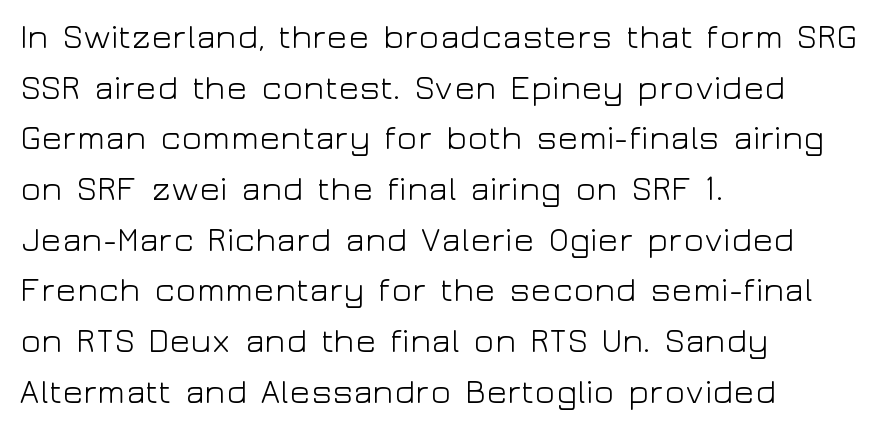
{"serif": "no", "italic": "no", "bold": "no", "weight": "light", "width": "wide", "stroke_contrast": "low", "x_height": "medium", "monospaced": "no", "underline": "no", "align": "left", "line_spacing": "normal", "line_spacing_ratio": 1.49, "letter_spacing": "normal", "letter_spacing_em": 0.0, "glyph_px": 34}
